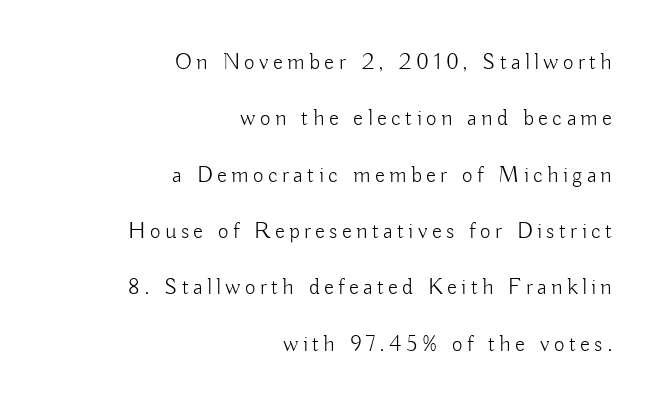
Q: Is the text bold? A: No.
Q: Is the text italic (slanted)? A: No, it is upright.
Q: Is the text underlined? A: No.
Q: How is the paragraph aligned? A: Right-aligned.
Q: Is the spacing between lines tight, normal or loose? A: Loose.
